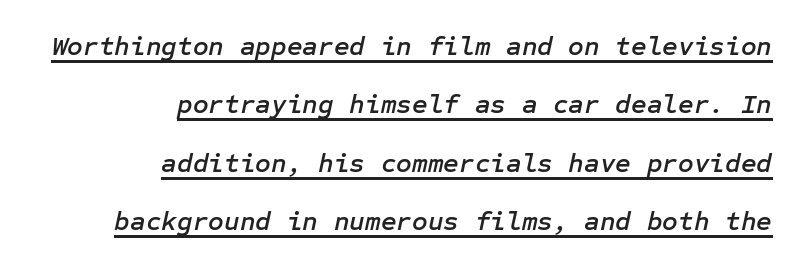
The rag falls on the left side of this text block. Observe the lean: these are italic letterforms. Notice the wide empty band between every row — that's loose leading. The tracking reads as untouched default to a designer's eye.
